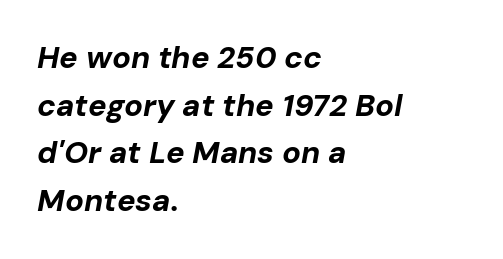
Q: Is the text bold? A: Yes.
Q: Is the text italic (slanted)? A: Yes, it leans right by about 10 degrees.
Q: Is the text underlined? A: No.
Q: How is the paragraph aligned? A: Left-aligned.
Q: Is the spacing between letters normal or unusually wide? A: Normal.
Q: Is the spacing between lines tight, normal or loose? A: Normal.
Q: Width (condensed, normal, or wide)? A: Normal.
Q: Stroke contrast? A: Low.
Q: x-height? A: Medium.
Q: Monospaced? A: No.
